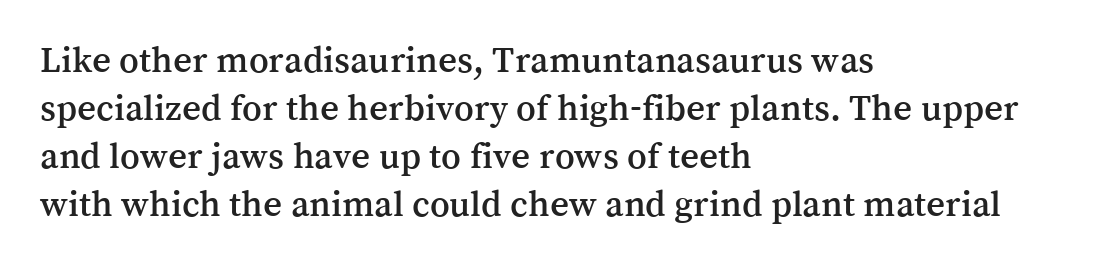
The image shows 37 px serif type, upright; set left-aligned, normal line spacing (1.3x), normal letter spacing, not underlined; medium stroke contrast and a medium x-height.
